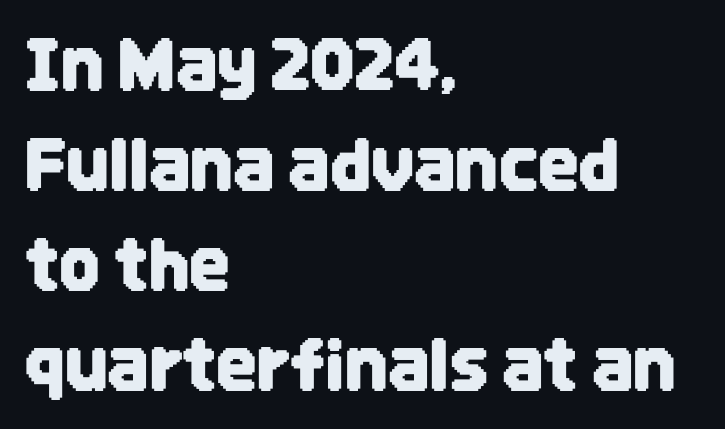
Q: Is the text italic (slanted)? A: No, it is upright.
Q: Is the typeface a serif or a sans-serif typeface? A: Sans-serif.
Q: Is the text underlined? A: No.
Q: How is the paragraph aligned? A: Left-aligned.
Q: Is the spacing between letters normal or unusually wide? A: Normal.
Q: Is the spacing between lines tight, normal or loose? A: Normal.
Q: Width (condensed, normal, or wide)? A: Condensed.
Q: Stroke contrast? A: Low.
Q: x-height? A: Large.
Q: Monospaced? A: No.
